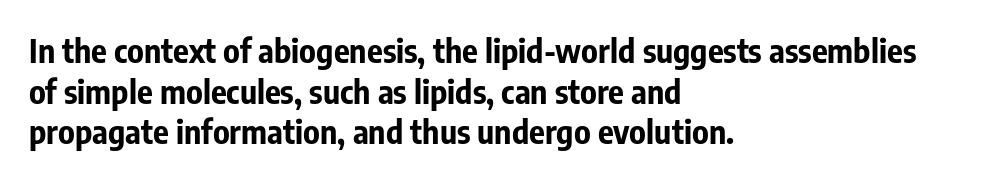
{"serif": "no", "italic": "no", "bold": "yes", "weight": "bold", "width": "condensed", "stroke_contrast": "low", "x_height": "medium", "monospaced": "no", "underline": "no", "align": "left", "line_spacing_ratio": 1.23, "letter_spacing": "normal", "letter_spacing_em": 0.0, "glyph_px": 33}
